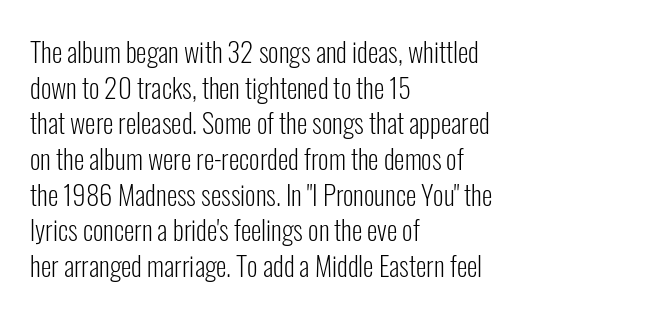
Notice how descenders clear the ascenders below comfortably — that's standard leading. Rule under the text: the space is simply empty. This rendering uses left alignment, leaving the right contour irregular. The type sits square on the baseline with zero lean. The font sits on the lighter half of the weight spectrum, regular included. The gaps between neighbouring characters are ordinary and unremarkable.
